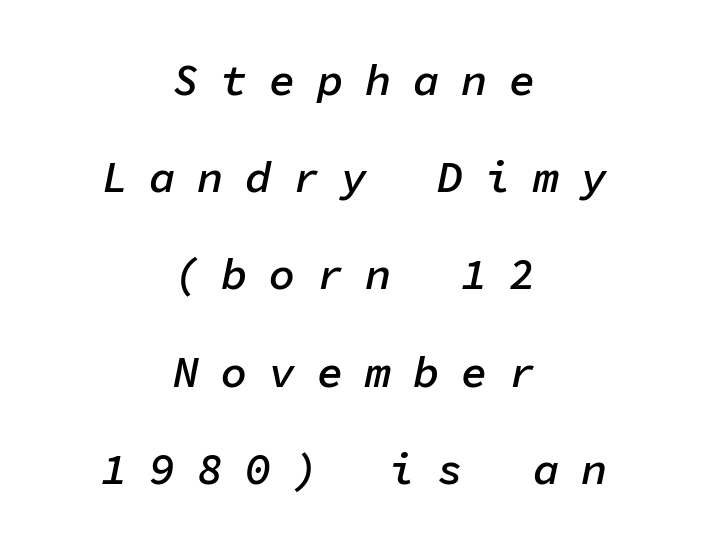
Q: Is the text bold? A: Semi-bold.
Q: Is the text italic (slanted)? A: Yes, it leans right by about 11 degrees.
Q: Is the text underlined? A: No.
Q: How is the paragraph aligned? A: Centered.
Q: Is the spacing between letters normal or unusually wide? A: Unusually wide.
Q: Is the spacing between lines tight, normal or loose? A: Loose.
Q: Width (condensed, normal, or wide)? A: Normal.
Q: Stroke contrast? A: Low.
Q: x-height? A: Medium.
Q: Monospaced? A: Yes.
